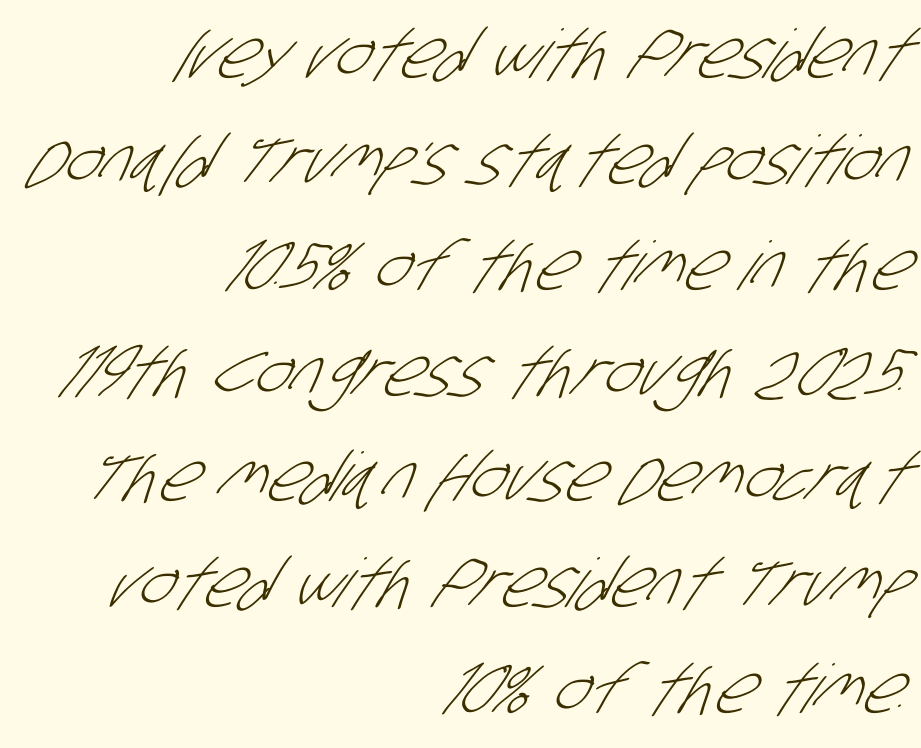
The image shows 67 px light, condensed sans-serif type; set right-aligned, normal line spacing (1.58x), normal letter spacing, not underlined; low stroke contrast and a large x-height.
